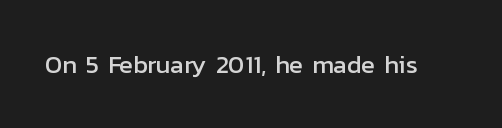
If you drew a line through each stem, it would be perfectly vertical. Characters follow at the spacing the type designer built in. The words here are not underlined.
